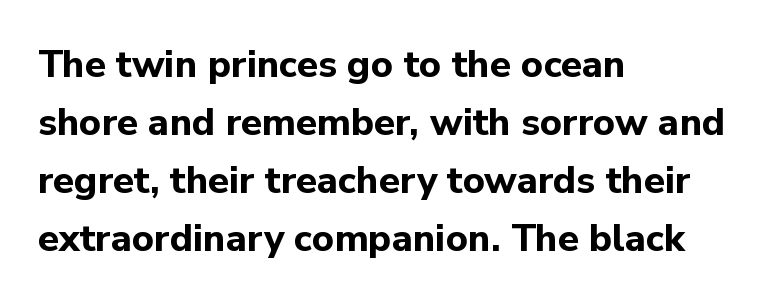
The image shows 38 px bold sans-serif type, upright; set left-aligned, normal line spacing (1.53x), normal letter spacing, not underlined; low stroke contrast and a medium x-height.
